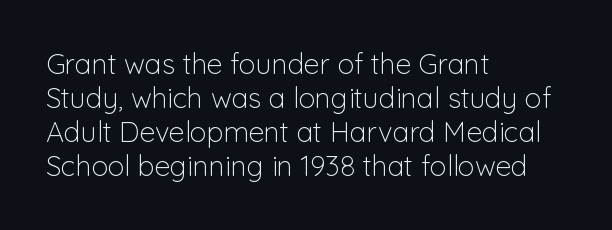
{"serif": "no", "italic": "no", "bold": "no", "weight": "light", "width": "normal", "stroke_contrast": "low", "x_height": "medium", "monospaced": "no", "underline": "no", "align": "left", "line_spacing_ratio": 1.22, "letter_spacing": "normal", "letter_spacing_em": 0.0, "glyph_px": 28}
